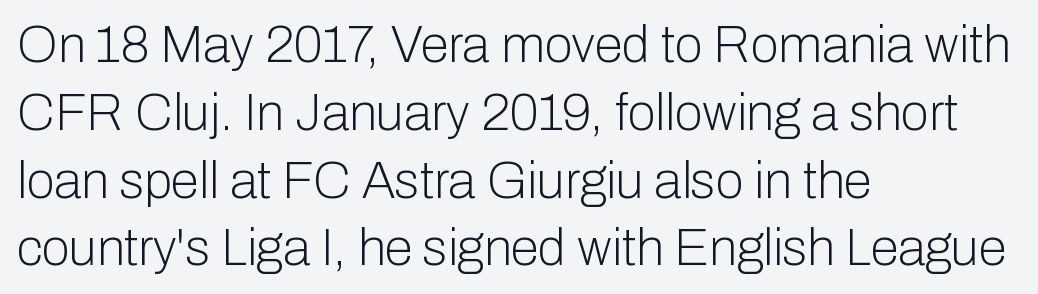
{"serif": "no", "italic": "no", "bold": "no", "weight": "light", "width": "normal", "stroke_contrast": "low", "x_height": "medium", "monospaced": "no", "underline": "no", "align": "left", "line_spacing": "normal", "line_spacing_ratio": 1.33, "letter_spacing": "normal", "letter_spacing_em": 0.0, "glyph_px": 51}
